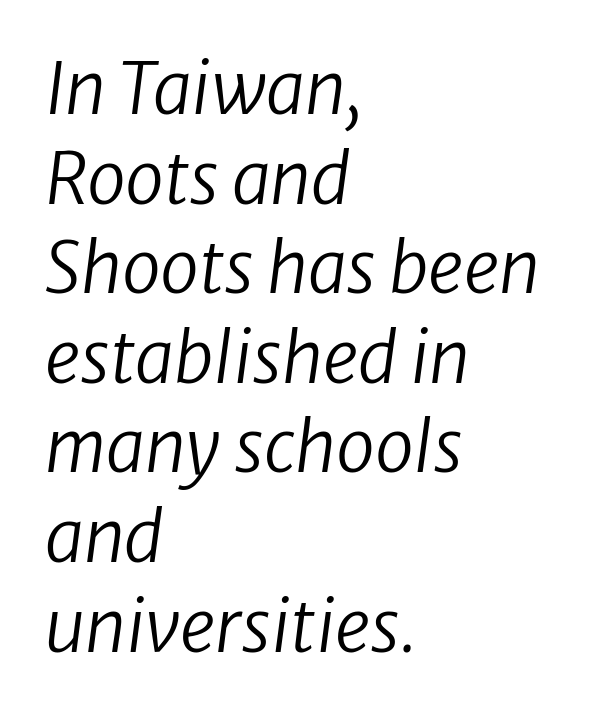
Q: Is the text bold? A: No.
Q: Is the typeface a serif or a sans-serif typeface? A: Sans-serif.
Q: Is the text underlined? A: No.
Q: How is the paragraph aligned? A: Left-aligned.
Q: Is the spacing between letters normal or unusually wide? A: Normal.
Q: Is the spacing between lines tight, normal or loose? A: Normal.
Q: Width (condensed, normal, or wide)? A: Normal.
Q: Stroke contrast? A: Low.
Q: x-height? A: Medium.
Q: Monospaced? A: No.
